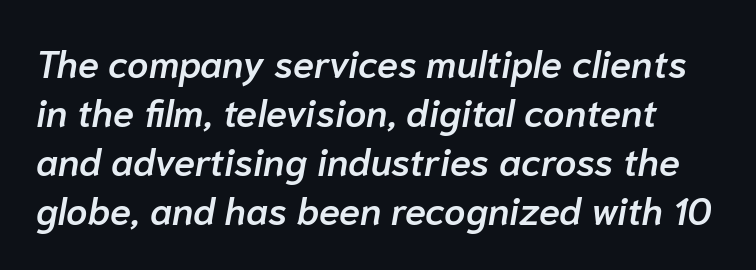
The letters are semibold — heavier than regular but short of a full bold. Clear beneath every line of the passage. The tracking reads as untouched default to a designer's eye. Looks like regular typesetting: each glyph gets only the width it needs. The whole block is typeset with a tilt. The line-height multiplier appears to be the usual default.
